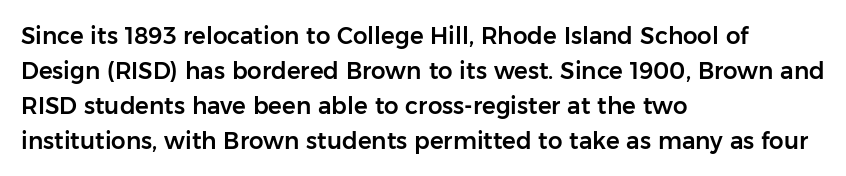
Left-aligned paragraph, ragged on the right. This sample uses an upright cut, with every glyph sitting square on the baseline. Only glyphs here, with clear space below each row. In terms of letterspacing, this is plain default setting. The line-height multiplier appears to be the usual default.
